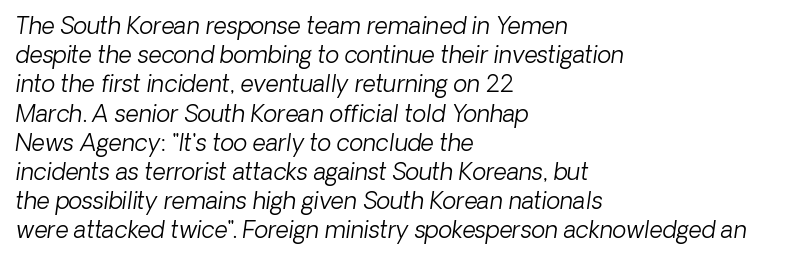
Q: Is the text bold? A: No.
Q: Is the text underlined? A: No.
Q: How is the paragraph aligned? A: Left-aligned.
Q: Is the spacing between letters normal or unusually wide? A: Normal.
Q: Is the spacing between lines tight, normal or loose? A: Normal.
